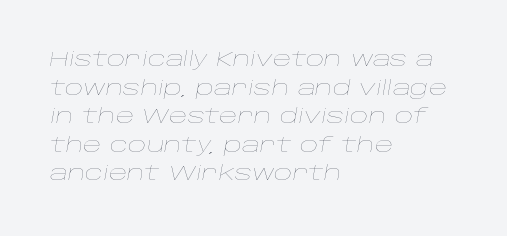
The image shows 20 px text type, italic (leaning right); set left-aligned, normal line spacing (1.43x), normal letter spacing, not underlined.
